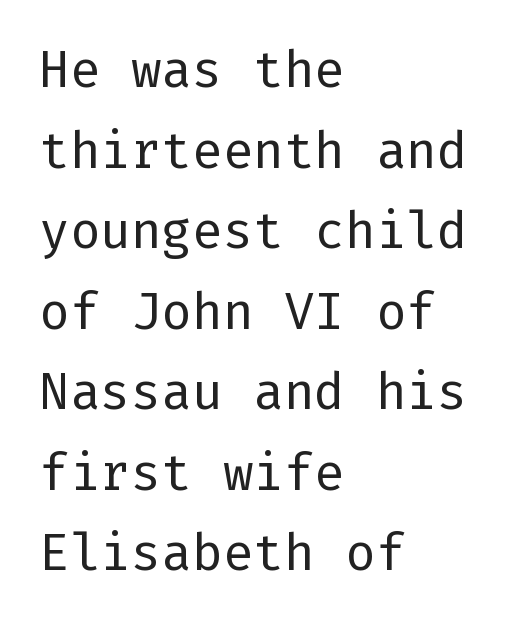
{"serif": "no", "italic": "no", "bold": "no", "weight": "regular", "width": "normal", "stroke_contrast": "low", "x_height": "medium", "underline": "no", "align": "left", "line_spacing": "normal", "line_spacing_ratio": 1.58, "letter_spacing": "normal", "letter_spacing_em": 0.0, "glyph_px": 51}
